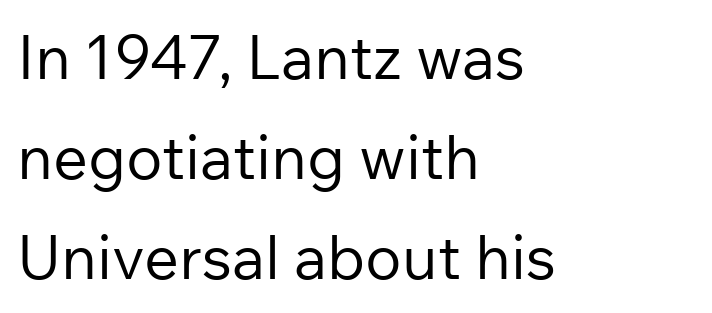
Check under the words: just untouched page. Rows of type keep a routine distance in the vertical direction. The type is set solid horizontally, with unmodified tracking. You could not count columns in this text — the font is proportionally spaced. The lettering holds an erect, upright posture throughout. The typeface has the unassuming heft of standard copy or less.
